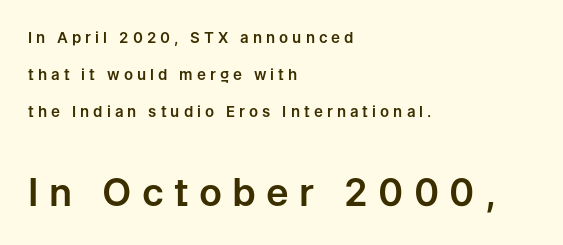
{"serif": "no", "italic": "no", "width": "normal", "stroke_contrast": "low", "x_height": "medium", "monospaced": "no", "underline": "no", "align": "left", "line_spacing": "loose", "line_spacing_ratio": 2.46, "letter_spacing": "wide", "letter_spacing_em": 0.27, "larger_block": "second", "size_ratio": 2.53, "glyph_px": 38}
